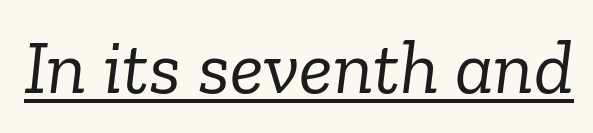
The image shows 77 px light serif type, italic (leaning right); set normal letter spacing, underlined; low stroke contrast and a medium x-height.
